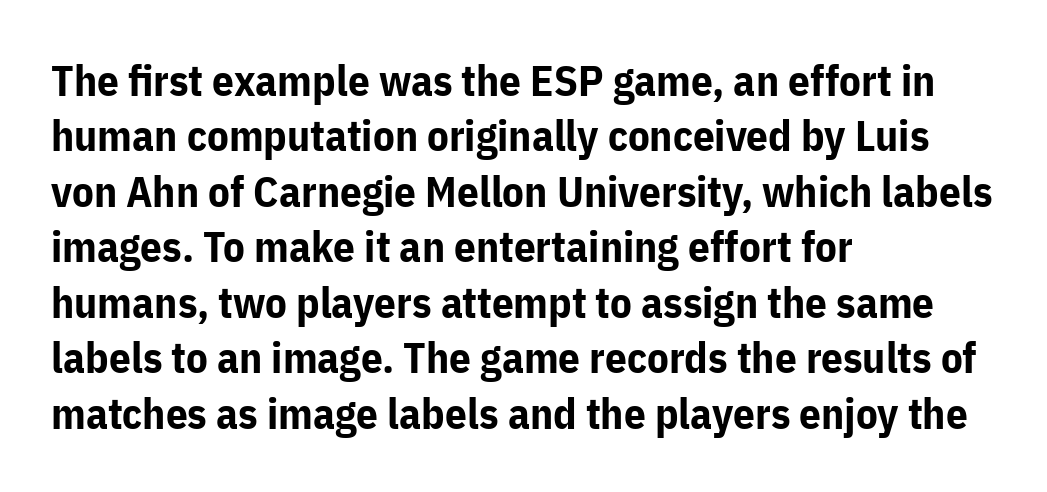
{"serif": "no", "italic": "no", "bold": "yes", "weight": "bold", "width": "normal", "stroke_contrast": "low", "x_height": "medium", "monospaced": "no", "underline": "no", "align": "left", "line_spacing": "normal", "line_spacing_ratio": 1.29, "letter_spacing": "normal", "letter_spacing_em": 0.0, "glyph_px": 43}
